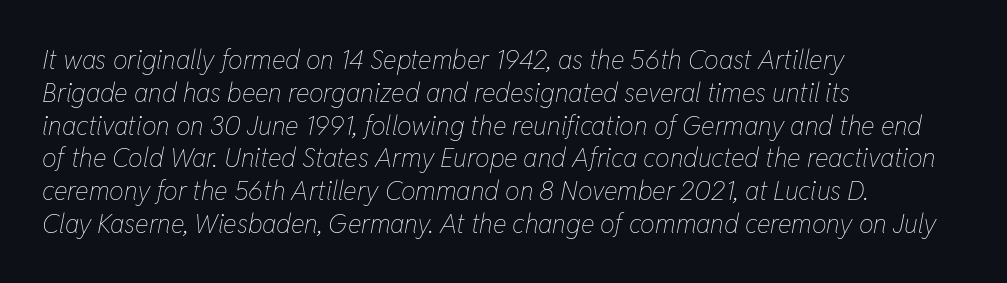
Q: Is the text bold? A: No.
Q: Is the text italic (slanted)? A: Yes, it leans right by about 11 degrees.
Q: Is the text underlined? A: No.
Q: How is the paragraph aligned? A: Left-aligned.
Q: Is the spacing between letters normal or unusually wide? A: Normal.
Q: Is the spacing between lines tight, normal or loose? A: Normal.
